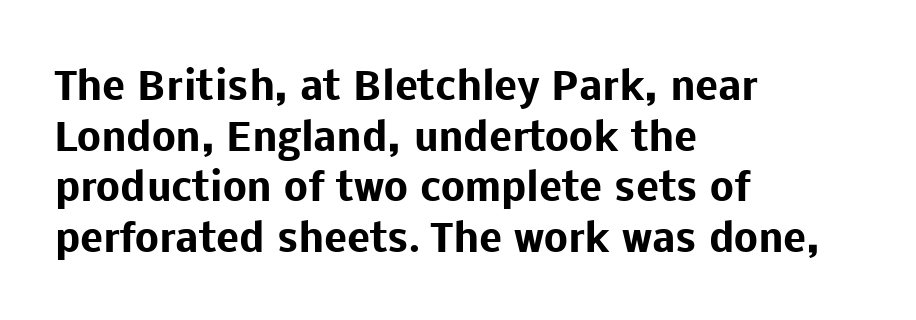
Q: Is the text bold? A: Yes.
Q: Is the text italic (slanted)? A: No, it is upright.
Q: Is the typeface a serif or a sans-serif typeface? A: Sans-serif.
Q: Is the text underlined? A: No.
Q: How is the paragraph aligned? A: Left-aligned.
Q: Is the spacing between letters normal or unusually wide? A: Normal.
Q: Is the spacing between lines tight, normal or loose? A: Normal.
Q: Width (condensed, normal, or wide)? A: Normal.
Q: Stroke contrast? A: Low.
Q: x-height? A: Medium.
Q: Monospaced? A: No.
